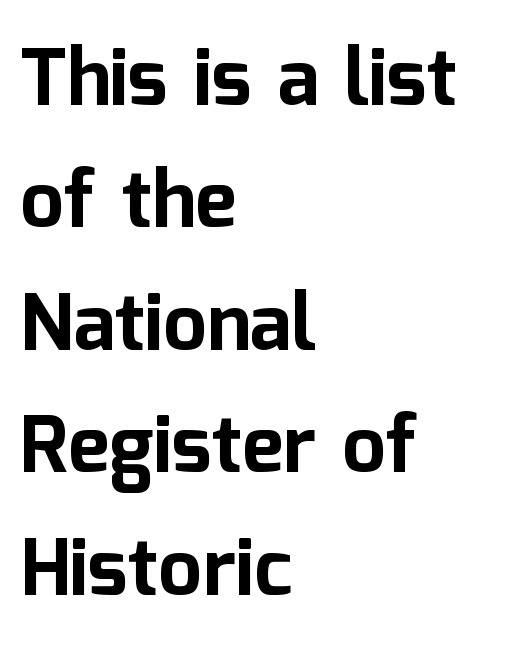
Q: Is the text bold? A: Yes.
Q: Is the text italic (slanted)? A: No, it is upright.
Q: Is the typeface a serif or a sans-serif typeface? A: Sans-serif.
Q: Is the text underlined? A: No.
Q: How is the paragraph aligned? A: Left-aligned.
Q: Is the spacing between letters normal or unusually wide? A: Normal.
Q: Is the spacing between lines tight, normal or loose? A: Normal.
Q: Width (condensed, normal, or wide)? A: Normal.
Q: Stroke contrast? A: Low.
Q: x-height? A: Medium.
Q: Monospaced? A: No.
